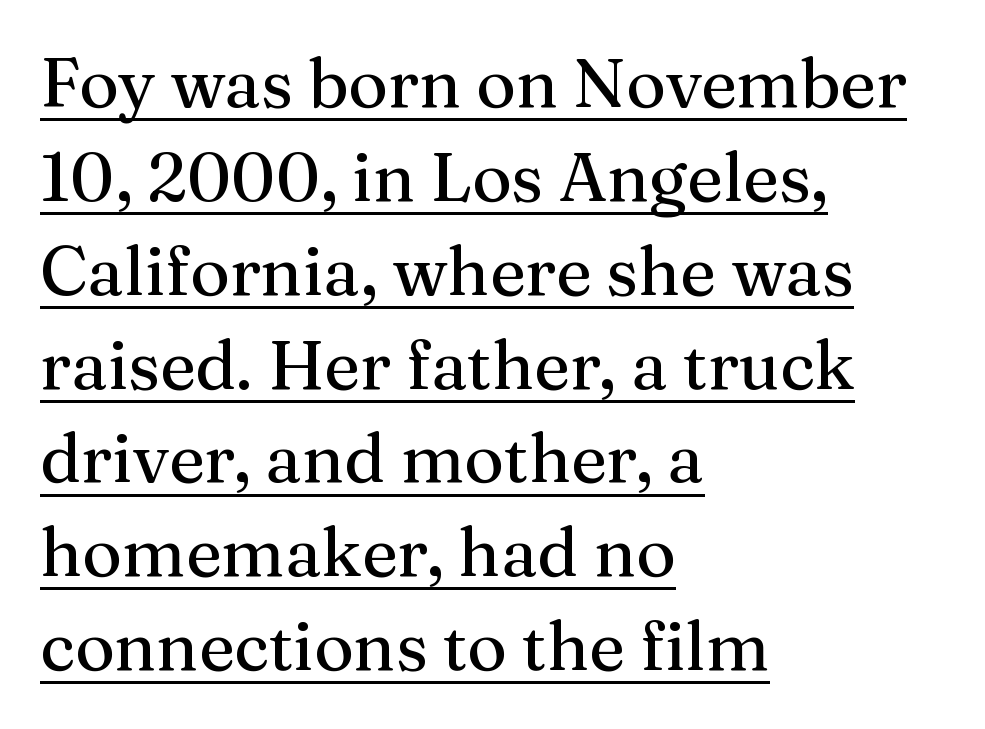
{"serif": "yes", "italic": "no", "width": "normal", "stroke_contrast": "medium", "x_height": "medium", "monospaced": "no", "underline": "yes", "align": "left", "line_spacing": "normal", "line_spacing_ratio": 1.38, "letter_spacing": "normal", "letter_spacing_em": 0.0, "glyph_px": 68}
